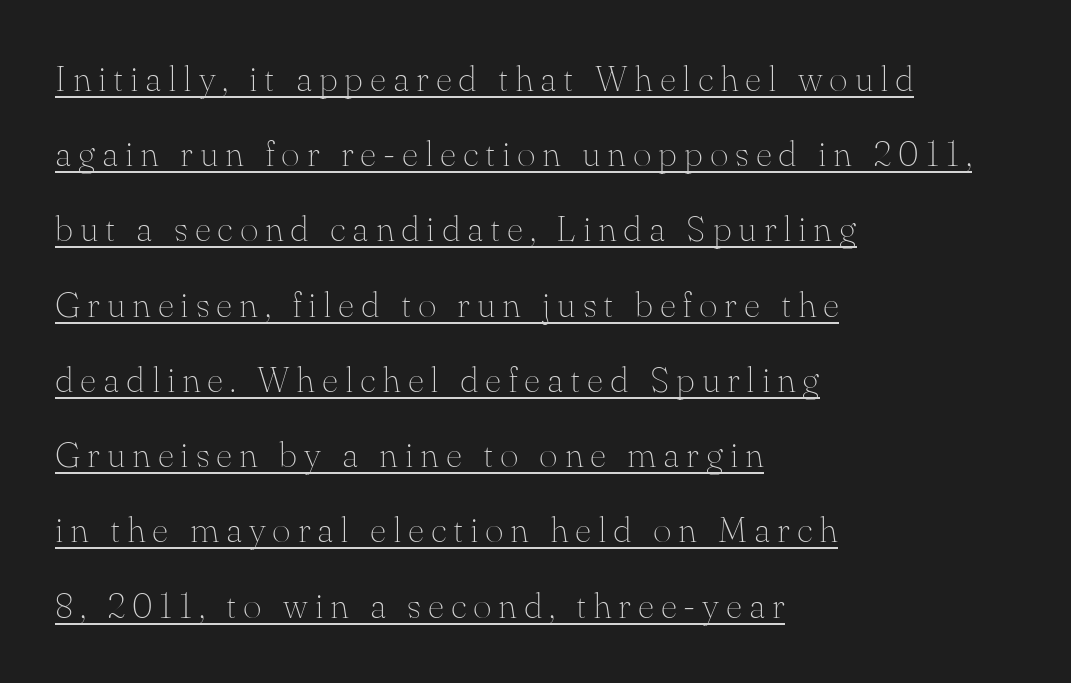
The image shows 36 px thin serif type, upright; set left-aligned, loose line spacing (2.09x), underlined; medium stroke contrast and a small x-height.
